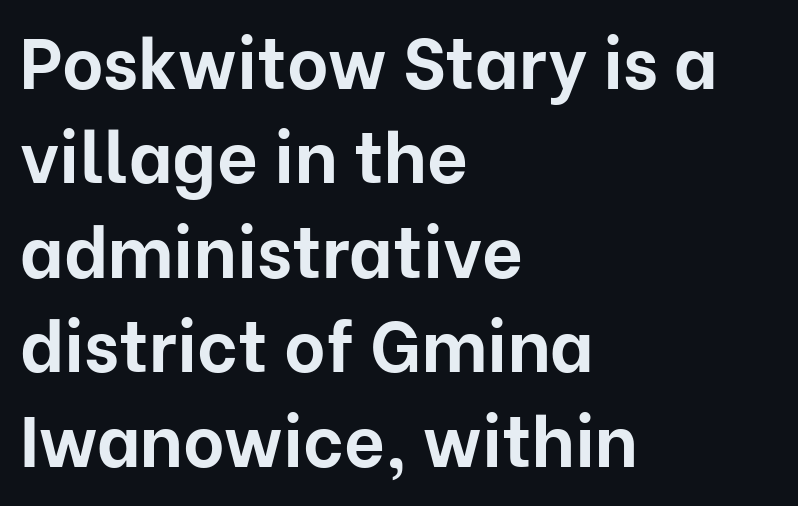
Q: Is the text bold? A: Yes.
Q: Is the text italic (slanted)? A: No, it is upright.
Q: Is the typeface a serif or a sans-serif typeface? A: Sans-serif.
Q: Is the text underlined? A: No.
Q: How is the paragraph aligned? A: Left-aligned.
Q: Is the spacing between letters normal or unusually wide? A: Normal.
Q: Is the spacing between lines tight, normal or loose? A: Normal.
Q: Width (condensed, normal, or wide)? A: Normal.
Q: Stroke contrast? A: Low.
Q: x-height? A: Medium.
Q: Monospaced? A: No.
